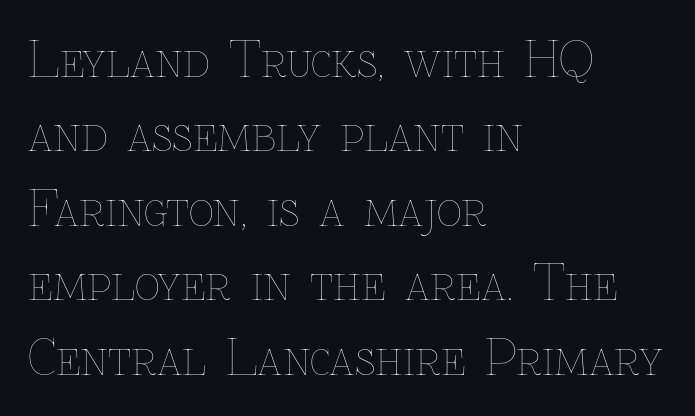
Q: Is the text bold? A: No.
Q: Is the text italic (slanted)? A: No, it is upright.
Q: Is the text underlined? A: No.
Q: How is the paragraph aligned? A: Left-aligned.
Q: Is the spacing between letters normal or unusually wide? A: Normal.
Q: Is the spacing between lines tight, normal or loose? A: Normal.
Q: Width (condensed, normal, or wide)? A: Normal.
Q: Stroke contrast? A: Low.
Q: x-height? A: Medium.
Q: Monospaced? A: No.
